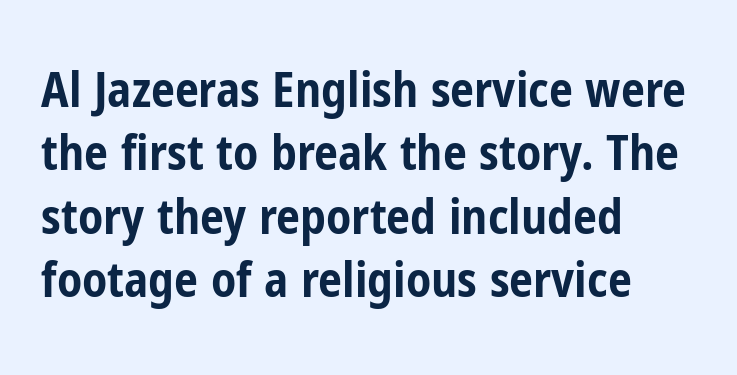
The image shows 48 px bold, condensed sans-serif type, upright; set left-aligned, normal line spacing (1.32x), normal letter spacing, not underlined; low stroke contrast and a medium x-height.
